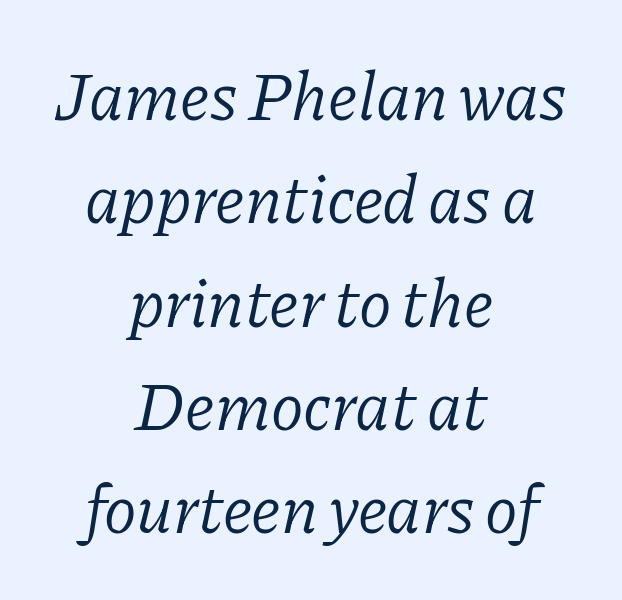
{"serif": "yes", "italic": "yes", "lean": "right", "slant_degrees": 11, "bold": "no", "weight": "light", "width": "normal", "stroke_contrast": "low", "x_height": "medium", "monospaced": "no", "underline": "no", "align": "center", "line_spacing": "normal", "line_spacing_ratio": 1.52, "letter_spacing": "normal", "letter_spacing_em": 0.0, "glyph_px": 68}
